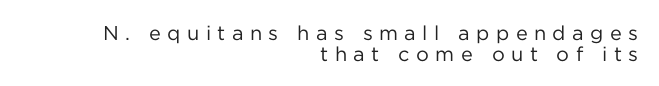
The image shows 20 px text type, upright; set right-aligned, tight line spacing (1.05x), unusually wide letter spacing (+0.32 em), not underlined.
